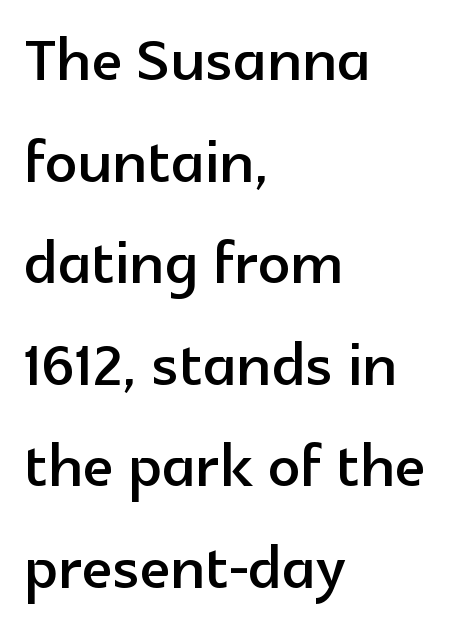
The image shows 80 px sans-serif type, upright; set left-aligned, normal line spacing (1.27x), normal letter spacing, not underlined; a medium x-height.
